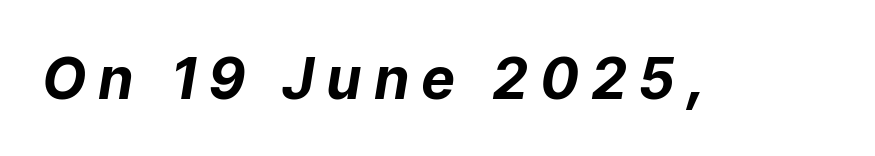
Quick note: underline off. Each glyph is drawn with heavy, bold strokes. Tracking value appears strongly positive — letters spread wide. Varying glyph widths throughout — classic text-font behaviour. Emphasis-style slanted type is in use.
